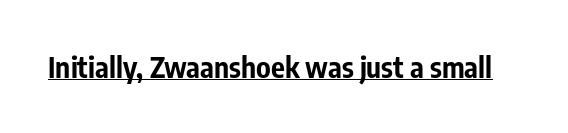
{"serif": "no", "italic": "no", "bold": "yes", "weight": "bold", "width": "condensed", "stroke_contrast": "low", "x_height": "medium", "monospaced": "no", "underline": "yes", "letter_spacing": "normal", "letter_spacing_em": 0.0, "glyph_px": 29}
